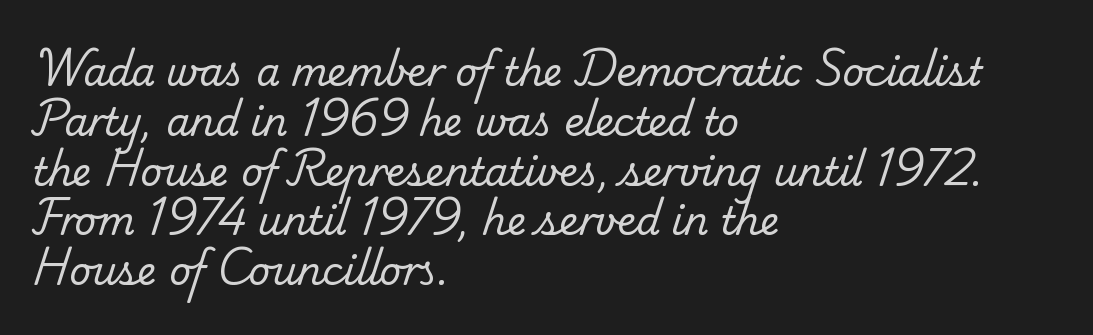
Is this a fixed-width face? No — the glyphs have proportional, varying widths. Leftover space on each line is placed entirely after the last word. The passage shown stacks its lines at a standard gap. Students, note that the glyphs here touch the page at normal intervals. A serif font was chosen for this passage. The font sits on the lighter half of the weight spectrum, regular included.
